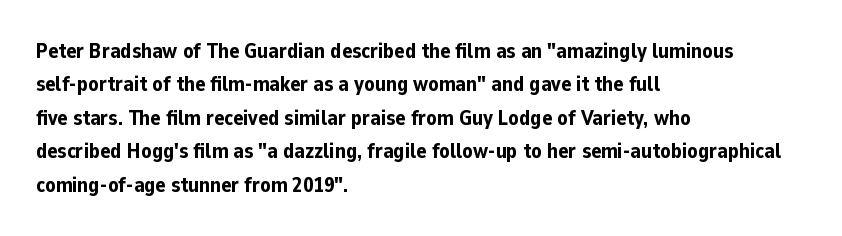
{"italic": "no", "bold": "yes", "underline": "no", "align": "left", "line_spacing": "normal", "line_spacing_ratio": 1.59, "letter_spacing": "normal", "letter_spacing_em": 0.0, "glyph_px": 21}
